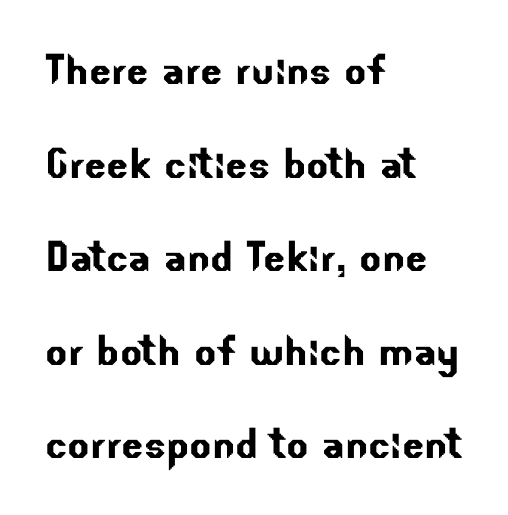
{"serif": "no", "width": "normal", "stroke_contrast": "low", "x_height": "small", "monospaced": "no", "underline": "no", "align": "left", "line_spacing_ratio": 1.8, "letter_spacing": "normal", "letter_spacing_em": 0.0, "glyph_px": 52}
